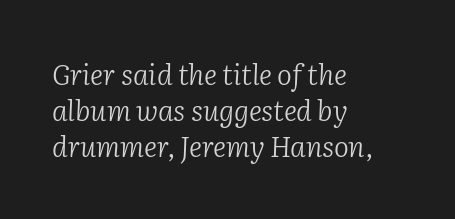
The image shows 28 px light serif type, italic (leaning right); set left-aligned, normal line spacing (1.29x), normal letter spacing, not underlined; low stroke contrast and a medium x-height.
